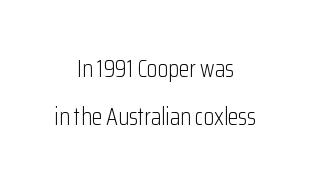
The lines are quadded center. Characters follow at the spacing the type designer built in. Notice the wide empty band between every row — that's loose leading. The lettering holds an erect, upright posture throughout. Descenders hang freely into open space. This reads as an unemphasized weight, regular at the heaviest.
